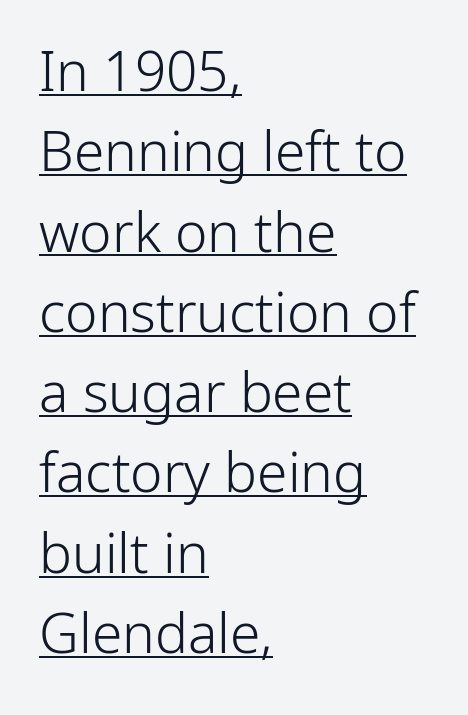
Q: Is the text bold? A: No.
Q: Is the text italic (slanted)? A: No, it is upright.
Q: Is the typeface a serif or a sans-serif typeface? A: Sans-serif.
Q: Is the text underlined? A: Yes.
Q: How is the paragraph aligned? A: Left-aligned.
Q: Is the spacing between letters normal or unusually wide? A: Normal.
Q: Is the spacing between lines tight, normal or loose? A: Normal.
Q: Width (condensed, normal, or wide)? A: Normal.
Q: Stroke contrast? A: Low.
Q: x-height? A: Medium.
Q: Monospaced? A: No.
